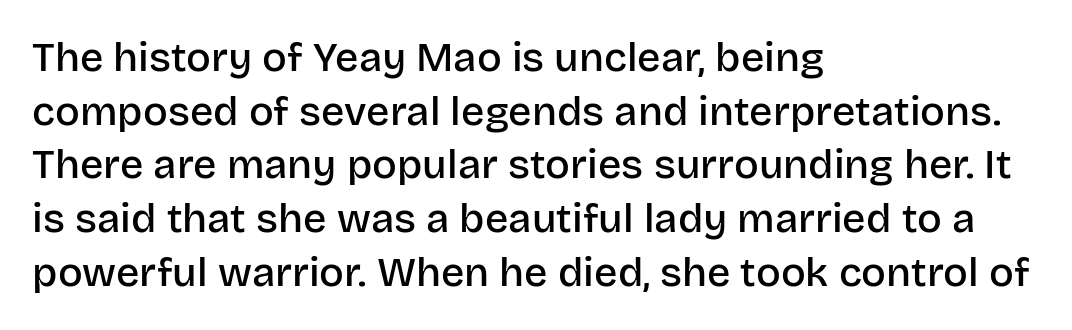
{"serif": "no", "italic": "no", "bold": "semi", "weight": "semibold", "width": "normal", "stroke_contrast": "low", "x_height": "large", "monospaced": "no", "underline": "no", "align": "left", "line_spacing": "normal", "line_spacing_ratio": 1.31, "letter_spacing": "normal", "letter_spacing_em": 0.0, "glyph_px": 41}
